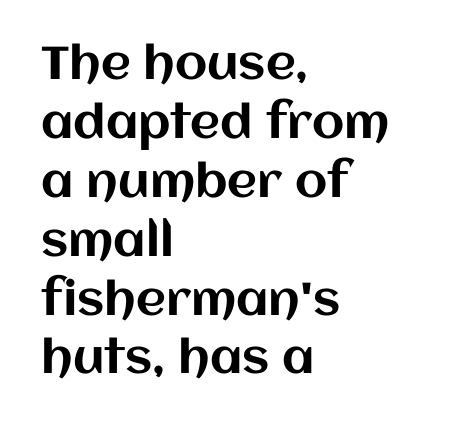
The image shows 46 px text type, upright; set left-aligned, normal line spacing (1.28x), normal letter spacing, not underlined; medium stroke contrast and a large x-height.
